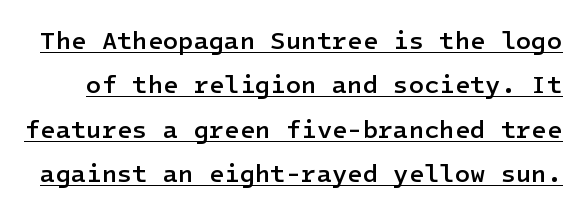
Q: Is the text bold? A: Semi-bold.
Q: Is the text italic (slanted)? A: No, it is upright.
Q: Is the text underlined? A: Yes.
Q: Is the spacing between letters normal or unusually wide? A: Normal.
